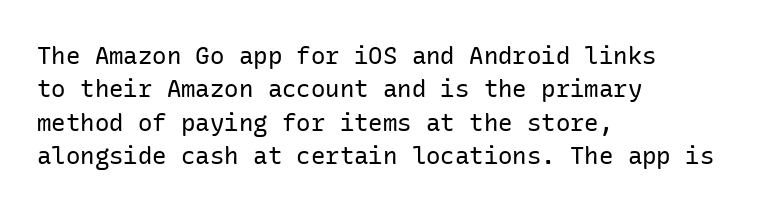
{"italic": "no", "bold": "no", "underline": "no", "align": "left", "line_spacing": "normal", "line_spacing_ratio": 1.39, "letter_spacing": "normal", "letter_spacing_em": 0.0, "glyph_px": 24}
